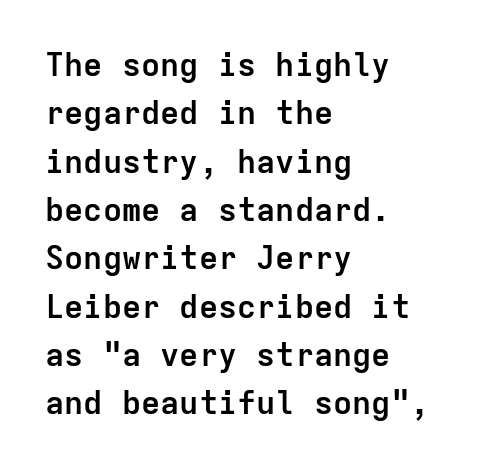
Q: Is the text bold? A: Yes.
Q: Is the text italic (slanted)? A: No, it is upright.
Q: Is the typeface a serif or a sans-serif typeface? A: Sans-serif.
Q: Is the text underlined? A: No.
Q: How is the paragraph aligned? A: Left-aligned.
Q: Is the spacing between letters normal or unusually wide? A: Normal.
Q: Is the spacing between lines tight, normal or loose? A: Normal.
Q: Width (condensed, normal, or wide)? A: Normal.
Q: Stroke contrast? A: Low.
Q: x-height? A: Medium.
Q: Monospaced? A: Yes.
